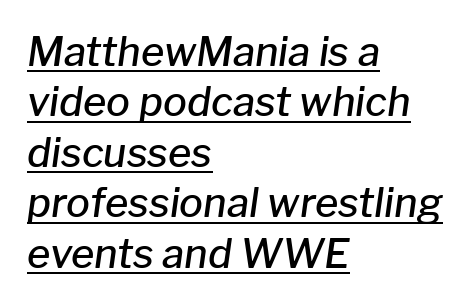
Does extra space separate the letters? No, they use regular spacing. The strokes are fattened partway — semibold, not bold. These characters rest on top of a visible drawn line. Caption: multi-line text, flush left, ragged right.
